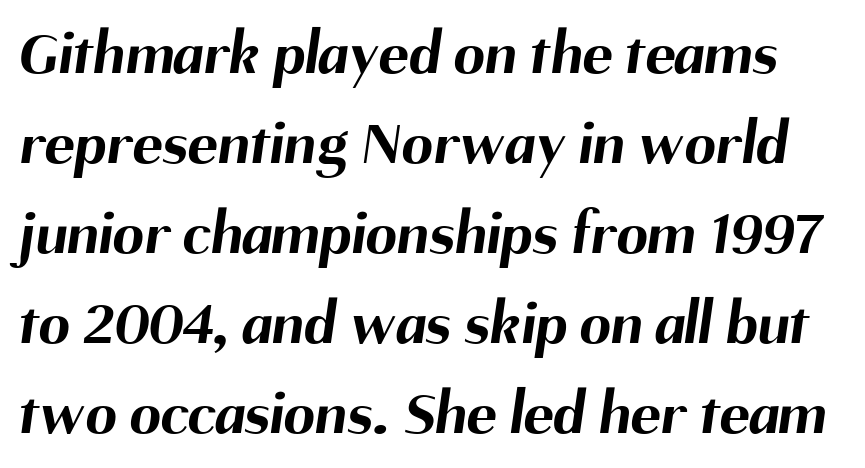
The image shows 63 px bold sans-serif type; set normal line spacing (1.43x), normal letter spacing, not underlined; medium stroke contrast and a medium x-height.
